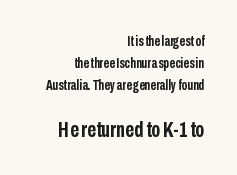
The image shows 22 px bold type, upright; set right-aligned, normal line spacing (1.58x), normal letter spacing, not underlined; the second (bottom) block is 1.57x larger.
